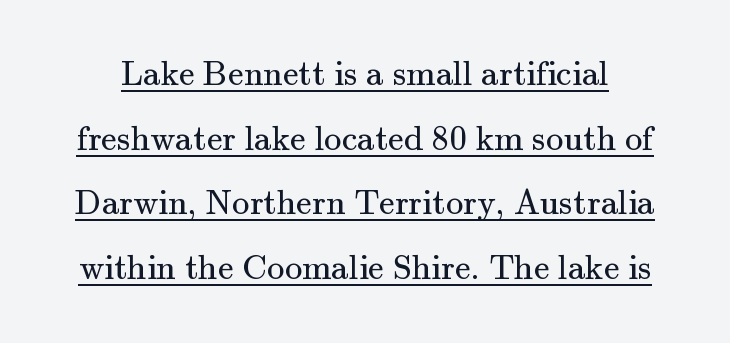
The image shows 35 px regular-weight serif type, upright; set line spacing 1.85x, normal letter spacing, underlined; medium stroke contrast and a small x-height.
